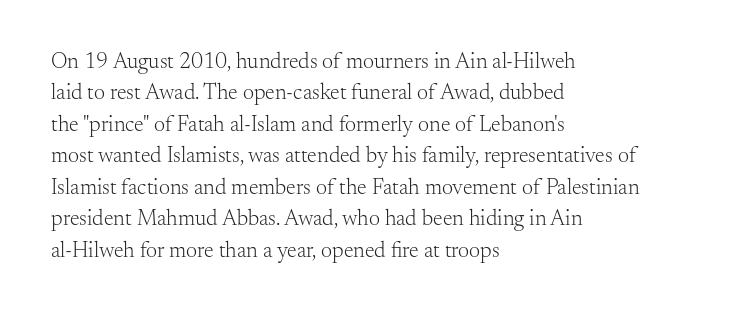
Q: Is the text bold? A: No.
Q: Is the text italic (slanted)? A: No, it is upright.
Q: Is the text underlined? A: No.
Q: How is the paragraph aligned? A: Left-aligned.
Q: Is the spacing between letters normal or unusually wide? A: Normal.
Q: Is the spacing between lines tight, normal or loose? A: Normal.
